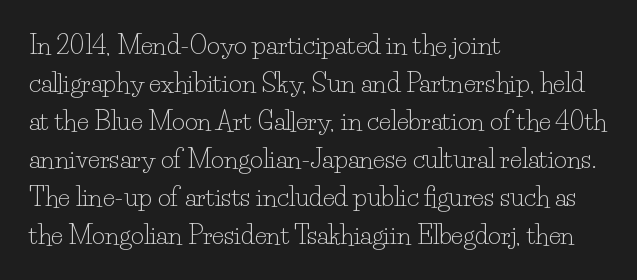
The image shows 25 px text type, upright; set left-aligned, normal line spacing (1.52x), normal letter spacing, not underlined.
